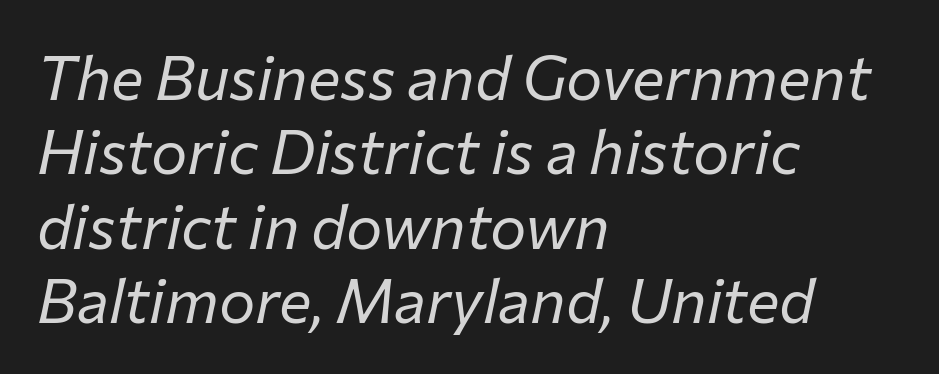
Q: Is the text bold? A: No.
Q: Is the text italic (slanted)? A: Yes, it leans right by about 12 degrees.
Q: Is the text underlined? A: No.
Q: How is the paragraph aligned? A: Left-aligned.
Q: Is the spacing between letters normal or unusually wide? A: Normal.
Q: Width (condensed, normal, or wide)? A: Normal.
Q: Stroke contrast? A: Low.
Q: x-height? A: Medium.
Q: Monospaced? A: No.
